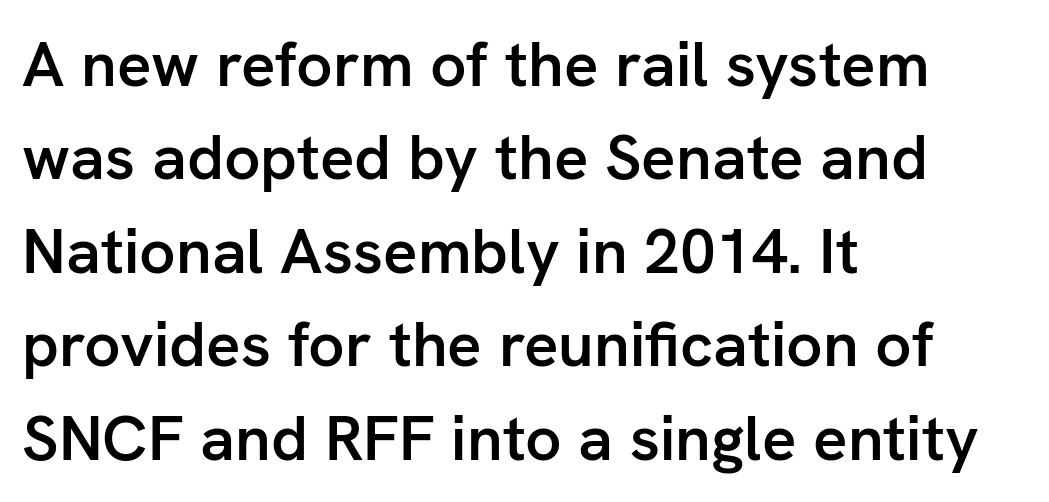
Q: Is the text bold? A: Semi-bold.
Q: Is the text italic (slanted)? A: No, it is upright.
Q: Is the typeface a serif or a sans-serif typeface? A: Sans-serif.
Q: Is the text underlined? A: No.
Q: How is the paragraph aligned? A: Left-aligned.
Q: Is the spacing between letters normal or unusually wide? A: Normal.
Q: Is the spacing between lines tight, normal or loose? A: Normal.
Q: Width (condensed, normal, or wide)? A: Normal.
Q: Stroke contrast? A: Low.
Q: x-height? A: Medium.
Q: Monospaced? A: No.
